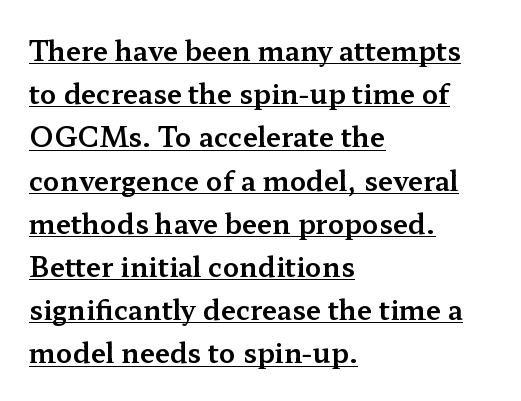
Q: Is the text italic (slanted)? A: No, it is upright.
Q: Is the text underlined? A: Yes.
Q: How is the paragraph aligned? A: Left-aligned.
Q: Is the spacing between letters normal or unusually wide? A: Normal.
Q: Is the spacing between lines tight, normal or loose? A: Normal.
